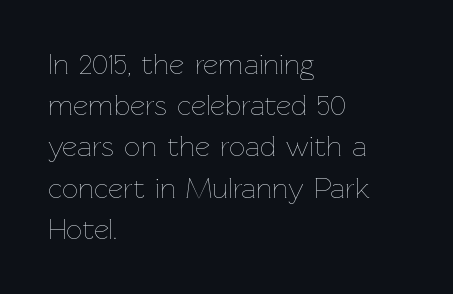
Q: Is the text bold? A: No.
Q: Is the text italic (slanted)? A: No, it is upright.
Q: Is the text underlined? A: No.
Q: How is the paragraph aligned? A: Left-aligned.
Q: Is the spacing between letters normal or unusually wide? A: Normal.
Q: Is the spacing between lines tight, normal or loose? A: Normal.
Q: Width (condensed, normal, or wide)? A: Normal.
Q: Stroke contrast? A: Low.
Q: x-height? A: Medium.
Q: Monospaced? A: No.
